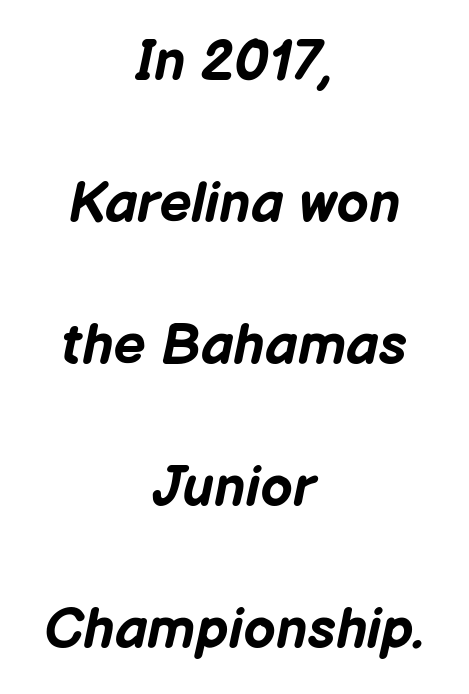
{"italic": "yes", "lean": "right", "slant_degrees": 12, "bold": "yes", "weight": "bold", "width": "normal", "stroke_contrast": "low", "x_height": "medium", "monospaced": "no", "underline": "no", "align": "center", "line_spacing": "loose", "line_spacing_ratio": 2.49, "letter_spacing": "normal", "letter_spacing_em": 0.0, "glyph_px": 57}
